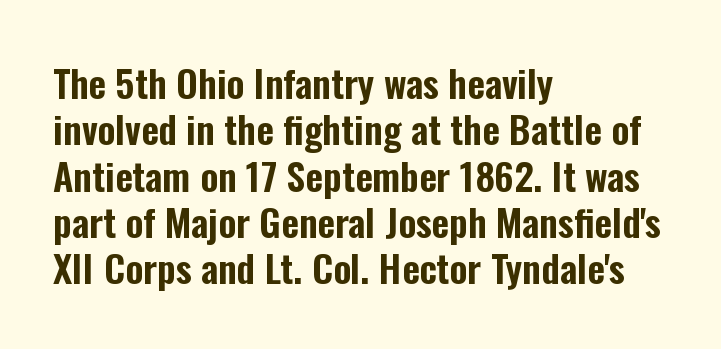
The image shows 38 px condensed sans-serif type, upright; set left-aligned, line spacing 1.22x, normal letter spacing, not underlined; low stroke contrast and a medium x-height.
